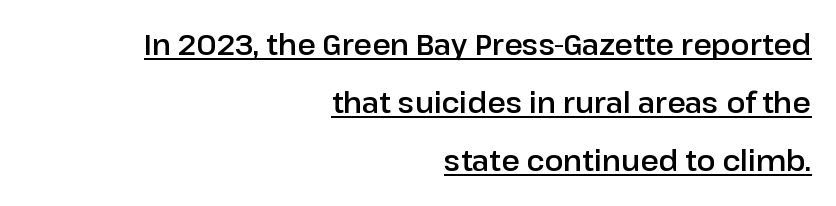
No feet cap the strokes, marking this as sans-serif type. No extra tracking has been applied to these lines. Line endings align vertically; line beginnings do not. Caption: lettering with a line underneath.
